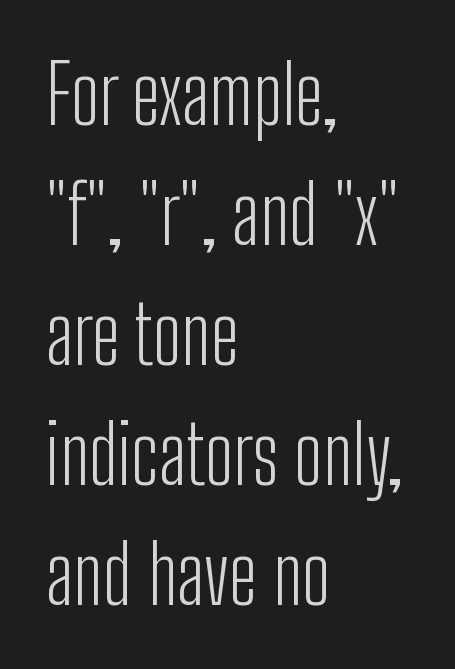
Q: Is the text bold? A: No.
Q: Is the text italic (slanted)? A: No, it is upright.
Q: Is the typeface a serif or a sans-serif typeface? A: Sans-serif.
Q: Is the text underlined? A: No.
Q: How is the paragraph aligned? A: Left-aligned.
Q: Is the spacing between letters normal or unusually wide? A: Normal.
Q: Is the spacing between lines tight, normal or loose? A: Normal.
Q: Width (condensed, normal, or wide)? A: Condensed.
Q: Stroke contrast? A: Low.
Q: x-height? A: Medium.
Q: Monospaced? A: No.
